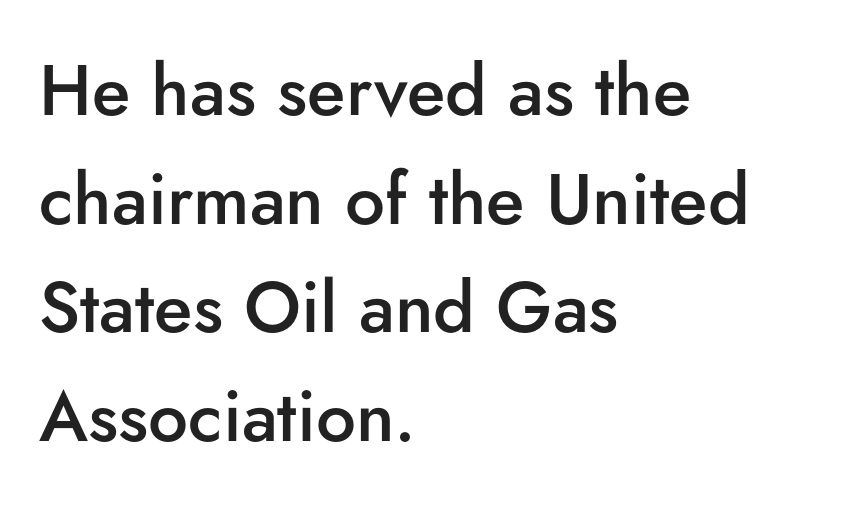
The passage shown is semibold, sitting just below true bold. Normally led — the rows are evenly, conventionally spaced. Varying glyph widths throughout — classic text-font behaviour. The text was rendered using a sans face with plain stroke endings.
